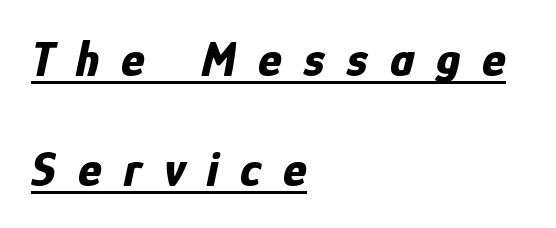
The image shows 50 px bold, condensed type, italic (leaning right); set left-aligned, loose line spacing (2.2x), unusually wide letter spacing (+0.44 em), underlined; low stroke contrast and a medium x-height.
